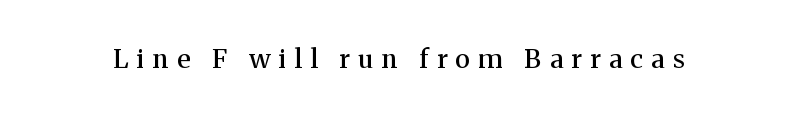
There is plenty of visible air inserted between adjacent glyphs. In terms of weight, the rendering is demibold, just under bold. A bare baseline throughout the passage. The lettering holds an erect, upright posture throughout.
